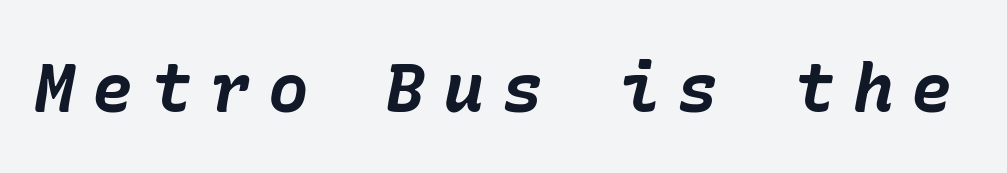
Q: Is the text bold? A: Yes.
Q: Is the text italic (slanted)? A: Yes, it leans right by about 10 degrees.
Q: Is the text underlined? A: No.
Q: Is the spacing between letters normal or unusually wide? A: Unusually wide.
Q: Width (condensed, normal, or wide)? A: Normal.
Q: Stroke contrast? A: Low.
Q: x-height? A: Medium.
